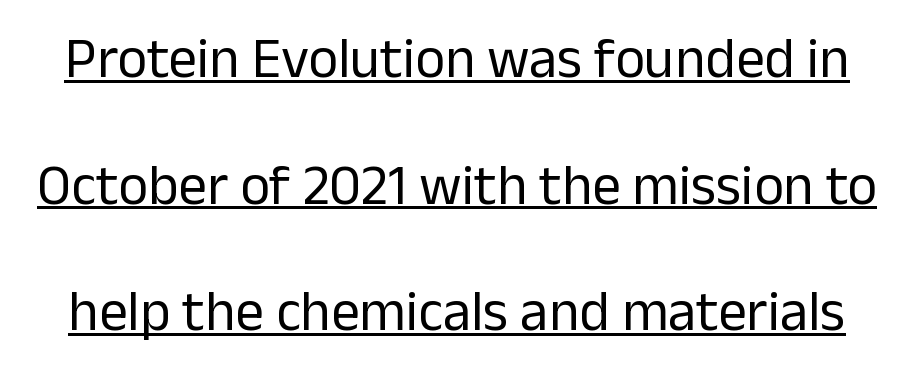
{"serif": "no", "italic": "no", "bold": "no", "weight": "regular", "width": "normal", "stroke_contrast": "low", "x_height": "medium", "monospaced": "no", "underline": "yes", "line_spacing": "loose", "line_spacing_ratio": 2.22, "letter_spacing": "normal", "letter_spacing_em": 0.0, "glyph_px": 57}
